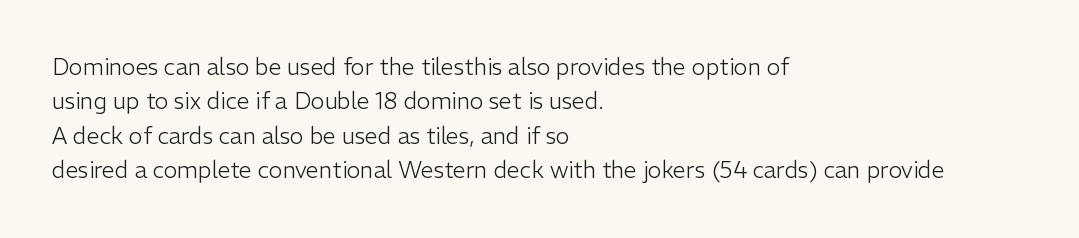
Q: Is the text bold? A: No.
Q: Is the text italic (slanted)? A: No, it is upright.
Q: Is the text underlined? A: No.
Q: How is the paragraph aligned? A: Left-aligned.
Q: Is the spacing between letters normal or unusually wide? A: Normal.
Q: Is the spacing between lines tight, normal or loose? A: Normal.
